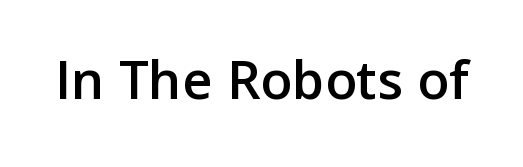
The image shows 58 px sans-serif type, upright; set normal letter spacing, not underlined; low stroke contrast and a medium x-height.
